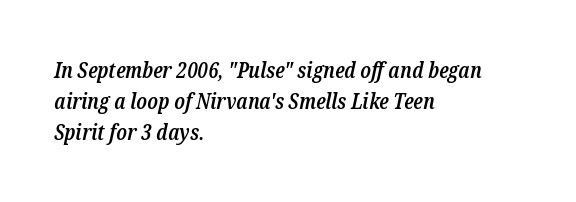
The image shows 22 px text type, italic (leaning right); set left-aligned, normal line spacing (1.42x), normal letter spacing, not underlined.
